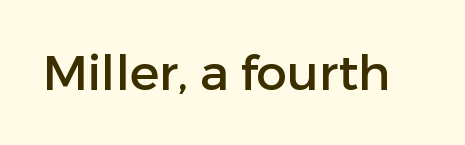
The image shows 49 px sans-serif type, upright; set normal letter spacing, not underlined; low stroke contrast and a medium x-height.
